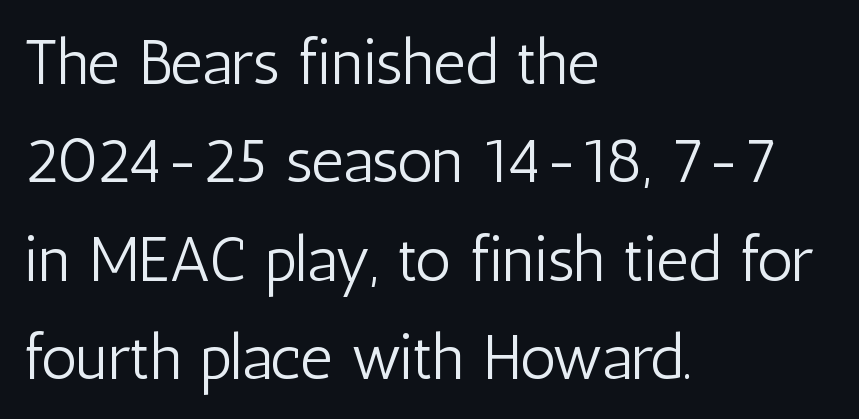
Q: Is the text bold? A: No.
Q: Is the text italic (slanted)? A: No, it is upright.
Q: Is the typeface a serif or a sans-serif typeface? A: Sans-serif.
Q: Is the text underlined? A: No.
Q: How is the paragraph aligned? A: Left-aligned.
Q: Is the spacing between letters normal or unusually wide? A: Normal.
Q: Is the spacing between lines tight, normal or loose? A: Normal.
Q: Width (condensed, normal, or wide)? A: Condensed.
Q: Stroke contrast? A: Low.
Q: x-height? A: Medium.
Q: Monospaced? A: No.
